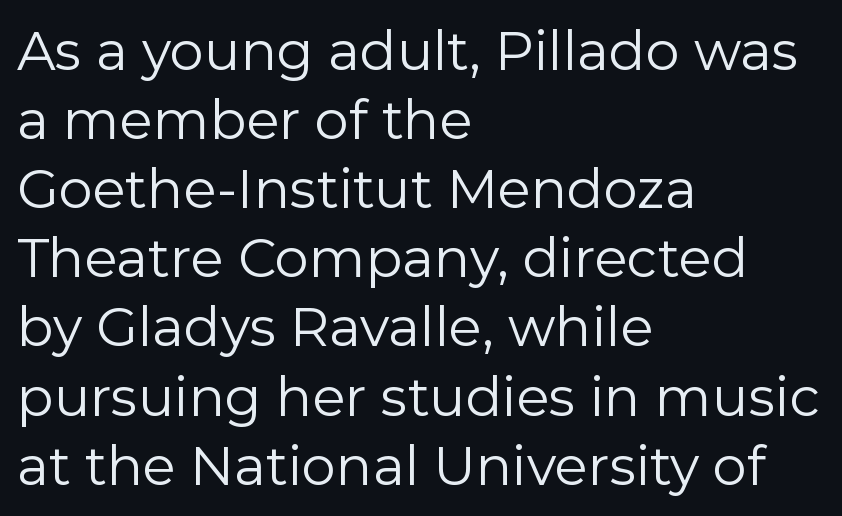
{"serif": "no", "italic": "no", "bold": "no", "weight": "regular", "width": "normal", "stroke_contrast": "low", "x_height": "medium", "monospaced": "no", "underline": "no", "align": "left", "line_spacing": "normal", "line_spacing_ratio": 1.28, "letter_spacing": "normal", "letter_spacing_em": 0.0, "glyph_px": 54}
